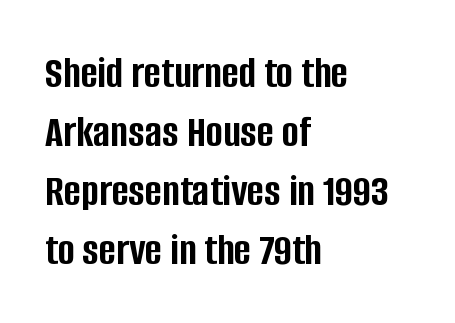
Q: Is the text bold? A: Yes.
Q: Is the text italic (slanted)? A: No, it is upright.
Q: Is the typeface a serif or a sans-serif typeface? A: Sans-serif.
Q: Is the text underlined? A: No.
Q: How is the paragraph aligned? A: Left-aligned.
Q: Is the spacing between letters normal or unusually wide? A: Normal.
Q: Is the spacing between lines tight, normal or loose? A: Normal.
Q: Width (condensed, normal, or wide)? A: Condensed.
Q: Stroke contrast? A: Low.
Q: x-height? A: Large.
Q: Monospaced? A: No.
